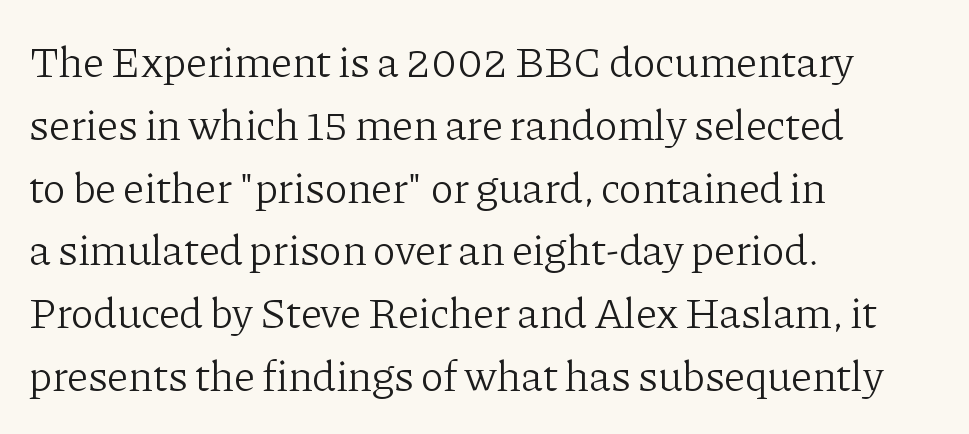
{"serif": "yes", "italic": "no", "bold": "no", "weight": "light", "width": "normal", "stroke_contrast": "low", "x_height": "medium", "monospaced": "no", "underline": "no", "align": "left", "line_spacing": "normal", "line_spacing_ratio": 1.46, "letter_spacing": "normal", "letter_spacing_em": 0.0, "glyph_px": 43}
